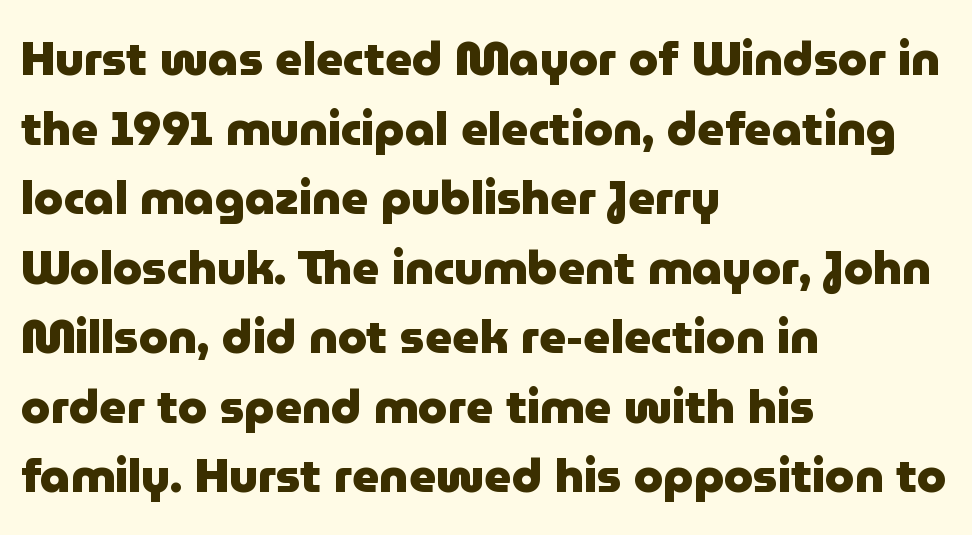
The image shows 47 px heavy sans-serif type, upright; set left-aligned, normal line spacing (1.48x), normal letter spacing, not underlined; low stroke contrast and a medium x-height.
